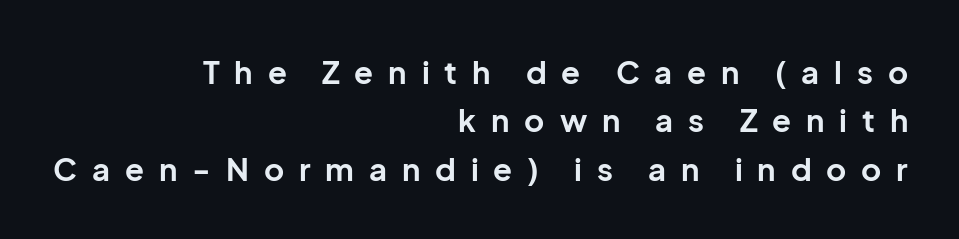
Q: Is the text bold? A: Yes.
Q: Is the text italic (slanted)? A: No, it is upright.
Q: Is the typeface a serif or a sans-serif typeface? A: Sans-serif.
Q: Is the text underlined? A: No.
Q: How is the paragraph aligned? A: Right-aligned.
Q: Is the spacing between letters normal or unusually wide? A: Unusually wide.
Q: Is the spacing between lines tight, normal or loose? A: Normal.
Q: Width (condensed, normal, or wide)? A: Normal.
Q: Stroke contrast? A: Low.
Q: x-height? A: Medium.
Q: Monospaced? A: No.
